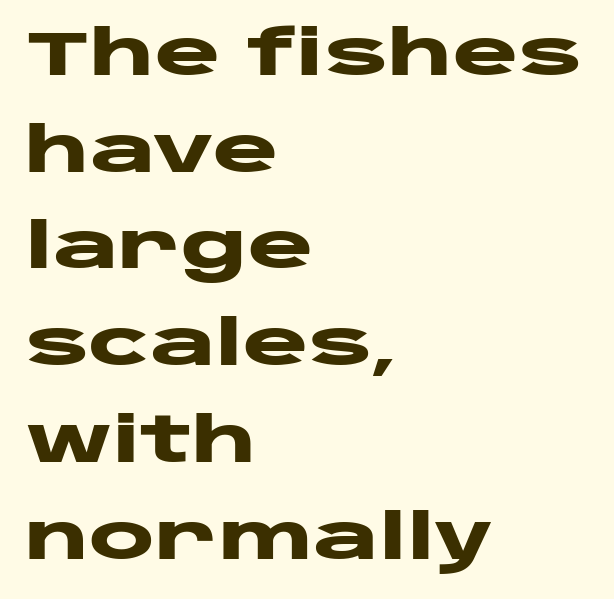
{"serif": "no", "italic": "no", "bold": "yes", "weight": "heavy", "width": "wide", "stroke_contrast": "low", "x_height": "large", "monospaced": "no", "underline": "no", "align": "left", "line_spacing": "normal", "line_spacing_ratio": 1.56, "letter_spacing": "normal", "letter_spacing_em": 0.0, "glyph_px": 62}
